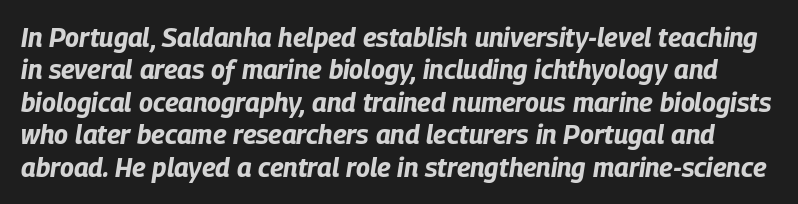
The image shows 26 px bold type, italic (leaning right); set normal line spacing (1.25x), normal letter spacing, not underlined.
